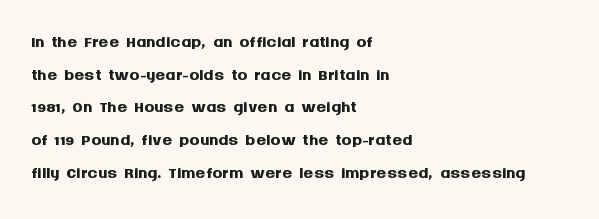
The image shows 25 px bold type, upright; set left-aligned, normal line spacing (1.31x), normal letter spacing, not underlined.
